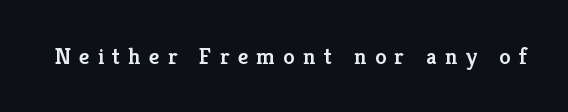
The image shows 23 px text type, upright; set unusually wide letter spacing (+0.36 em), not underlined.
